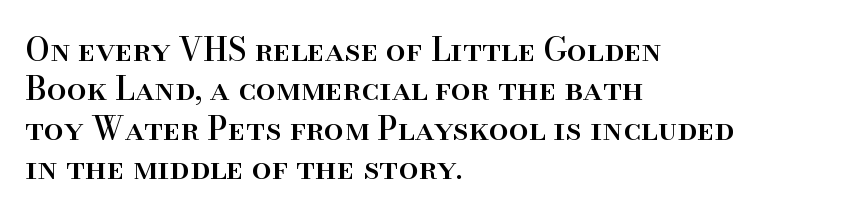
Q: Is the text italic (slanted)? A: No, it is upright.
Q: Is the typeface a serif or a sans-serif typeface? A: Serif.
Q: Is the text underlined? A: No.
Q: How is the paragraph aligned? A: Left-aligned.
Q: Is the spacing between letters normal or unusually wide? A: Normal.
Q: Width (condensed, normal, or wide)? A: Normal.
Q: Stroke contrast? A: High.
Q: x-height? A: Small.
Q: Monospaced? A: No.
